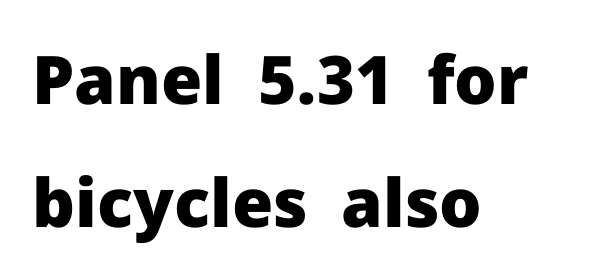
Q: Is the text bold? A: Yes.
Q: Is the text italic (slanted)? A: No, it is upright.
Q: Is the typeface a serif or a sans-serif typeface? A: Sans-serif.
Q: Is the text underlined? A: No.
Q: How is the paragraph aligned? A: Left-aligned.
Q: Is the spacing between letters normal or unusually wide? A: Normal.
Q: Width (condensed, normal, or wide)? A: Normal.
Q: Stroke contrast? A: Low.
Q: x-height? A: Medium.
Q: Monospaced? A: No.
